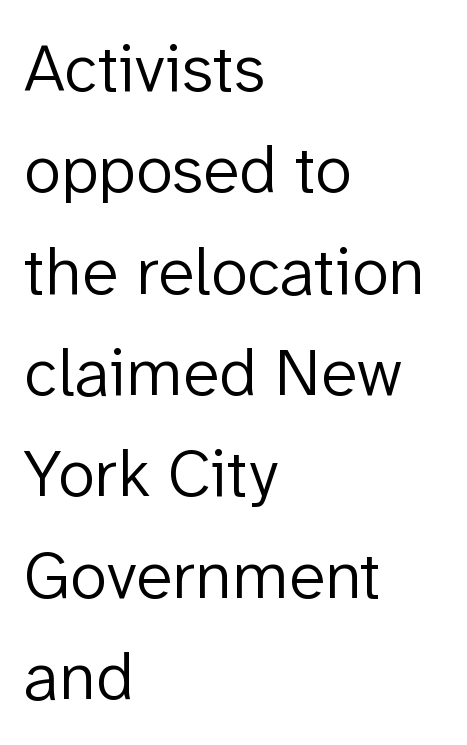
{"serif": "no", "italic": "no", "bold": "no", "weight": "light", "width": "normal", "stroke_contrast": "low", "x_height": "medium", "monospaced": "no", "underline": "no", "align": "left", "line_spacing": "normal", "line_spacing_ratio": 1.49, "letter_spacing": "normal", "letter_spacing_em": 0.0, "glyph_px": 68}
